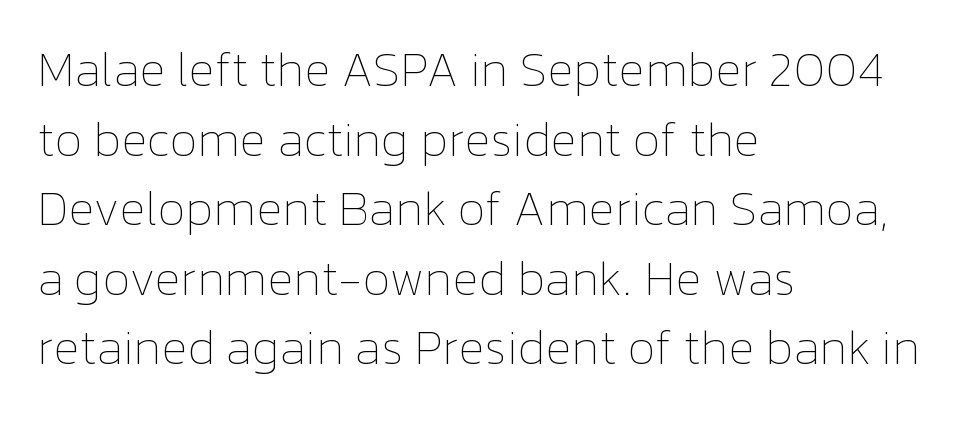
The image shows 49 px thin type, upright; set left-aligned, normal line spacing (1.42x), normal letter spacing, not underlined; low stroke contrast and a medium x-height.
